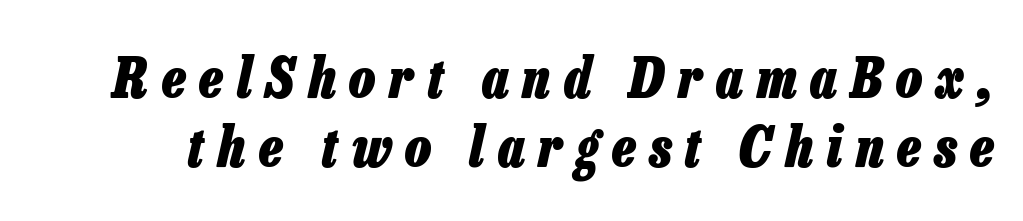
Observe the wide spacing: letters keep a clear distance from each other. Chunky letters — that's bold for sure. The rendering uses natural spacing where letterforms have individual widths. The rendering applies a slant to the glyphs. Each new line begins a customary step beneath the previous one. Check under the words: just untouched page.
